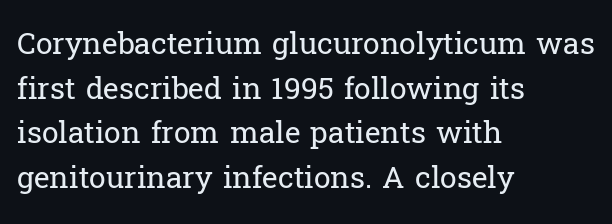
Q: Is the text bold? A: No.
Q: Is the text italic (slanted)? A: No, it is upright.
Q: Is the typeface a serif or a sans-serif typeface? A: Serif.
Q: Is the text underlined? A: No.
Q: How is the paragraph aligned? A: Left-aligned.
Q: Is the spacing between letters normal or unusually wide? A: Normal.
Q: Is the spacing between lines tight, normal or loose? A: Normal.
Q: Width (condensed, normal, or wide)? A: Normal.
Q: Stroke contrast? A: Low.
Q: x-height? A: Medium.
Q: Monospaced? A: No.
